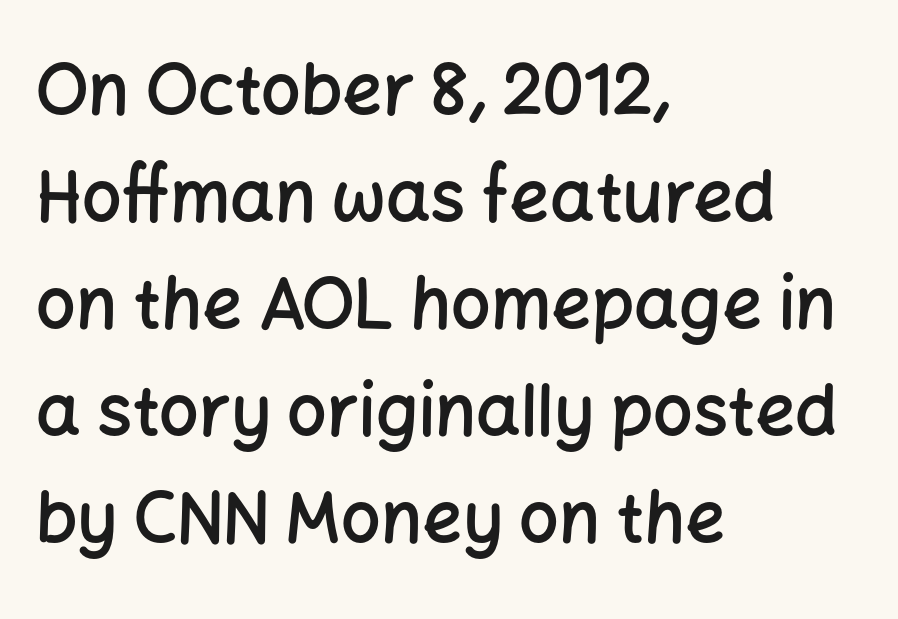
Only glyphs here, with clear space below each row. Tracking here is standard; glyphs follow each other at the usual distance. Typesetter's note: demi weight, one step under bold. If you measured baseline to baseline, you'd find a middling distance. Each letter's strokes conclude bluntly, with no projecting serifs. Each letter keeps its own natural width here, so spacing adapts to shape.
